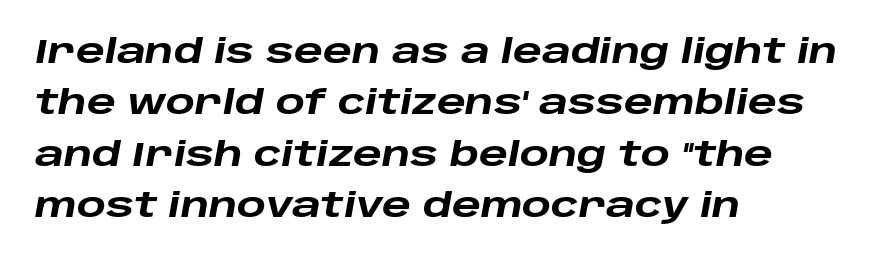
The face used here is rendered with its standard letterfit. Each letter keeps its own natural width here, so spacing adapts to shape. The paragraph shown leans on its left margin. Vertical spacing — default.
